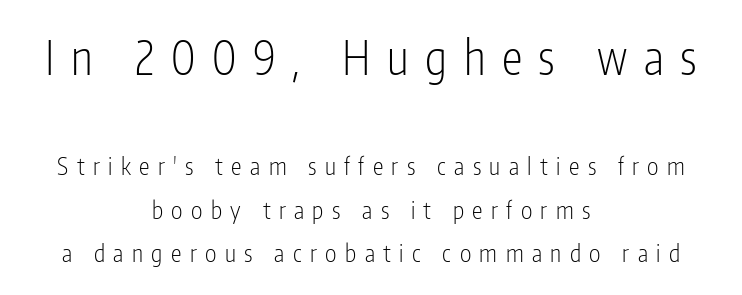
Vertical strokes here are truly vertical. This is not heavy type; no bold has been used. The face used here appears at its bigger size in the upper chunk. These lines are rendered in a variable-pitch font.
